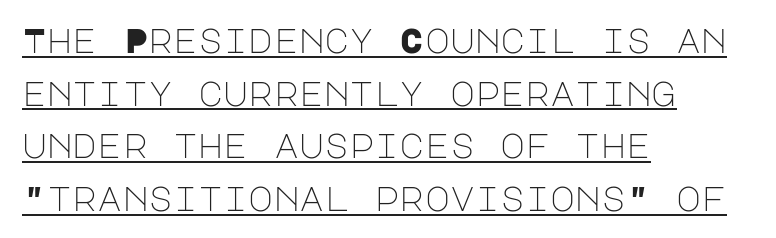
The image shows 34 px light sans-serif type, upright; set left-aligned, normal line spacing (1.55x), normal letter spacing, underlined; low stroke contrast and a large x-height.
